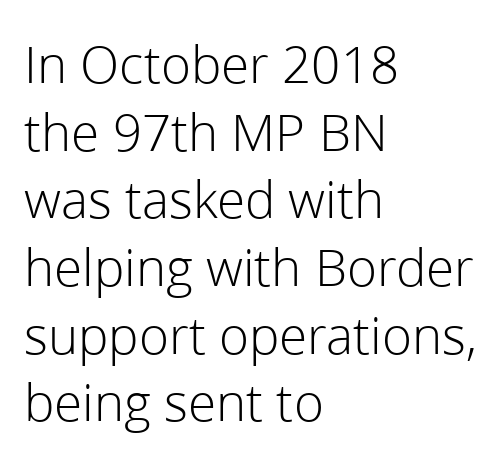
{"serif": "no", "italic": "no", "bold": "no", "weight": "light", "width": "normal", "stroke_contrast": "low", "x_height": "medium", "monospaced": "no", "underline": "no", "align": "left", "line_spacing_ratio": 1.23, "letter_spacing": "normal", "letter_spacing_em": 0.0, "glyph_px": 55}
